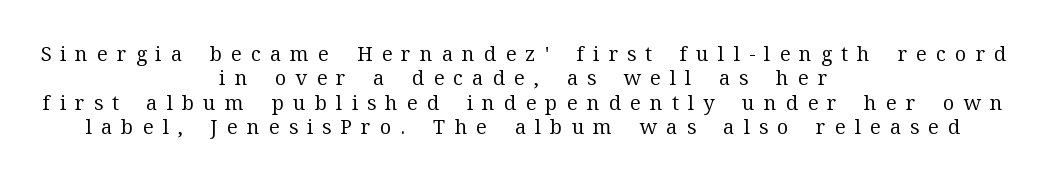
{"italic": "no", "bold": "no", "underline": "no", "align": "center", "line_spacing_ratio": 1.22, "letter_spacing": "wide", "letter_spacing_em": 0.46, "glyph_px": 20}
